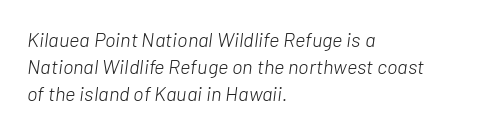
{"italic": "yes", "lean": "right", "slant_degrees": 7, "bold": "no", "underline": "no", "align": "left", "line_spacing": "normal", "line_spacing_ratio": 1.36, "letter_spacing": "normal", "letter_spacing_em": 0.0, "glyph_px": 20}
